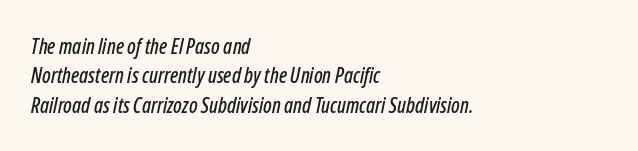
Q: Is the text italic (slanted)? A: Yes, it leans right by about 12 degrees.
Q: Is the text underlined? A: No.
Q: How is the paragraph aligned? A: Left-aligned.
Q: Is the spacing between letters normal or unusually wide? A: Normal.
Q: Is the spacing between lines tight, normal or loose? A: Normal.
